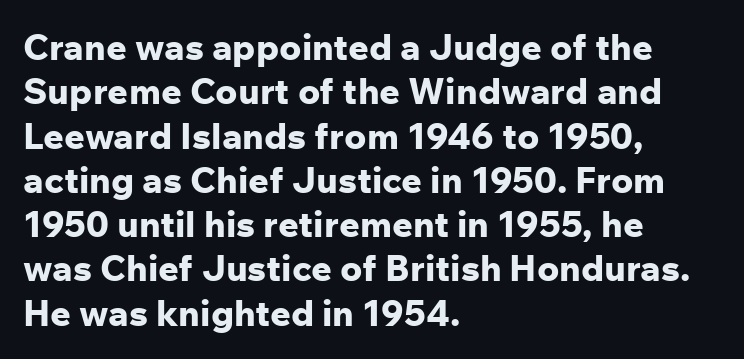
The image shows 36 px bold sans-serif type, upright; set left-aligned, line spacing 1.23x, normal letter spacing, not underlined; low stroke contrast and a medium x-height.
